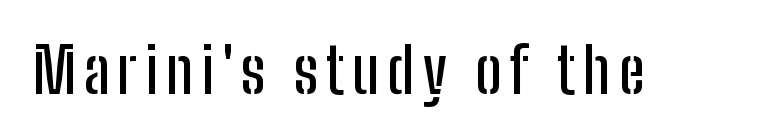
{"serif": "no", "italic": "no", "width": "condensed", "stroke_contrast": "low", "x_height": "medium", "monospaced": "no", "underline": "no", "glyph_px": 63}
